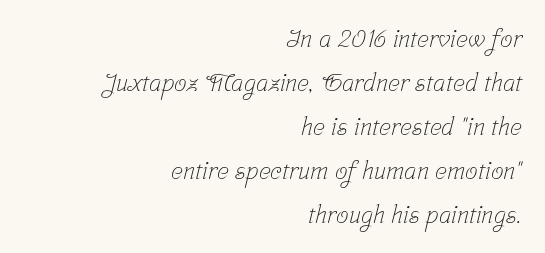
This is not heavy type; no bold has been used. Check the space under the baseline: it is left empty. The compositor pushed each line to the right boundary. In terms of letterspacing, this is plain default setting.
